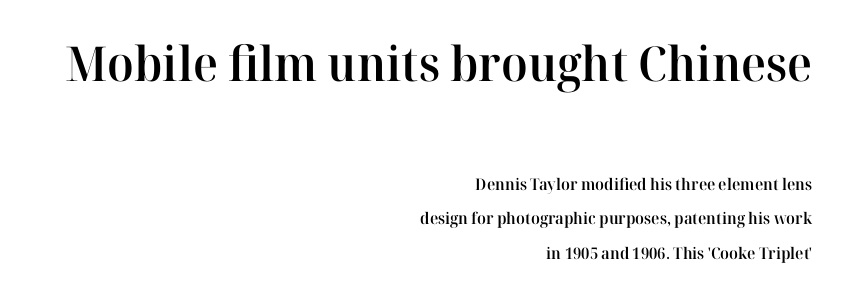
The image shows 48 px semibold serif type, upright; set right-aligned, loose line spacing (2.17x), normal letter spacing, not underlined; the first (top) block is 3.0x larger; high stroke contrast and a medium x-height.
